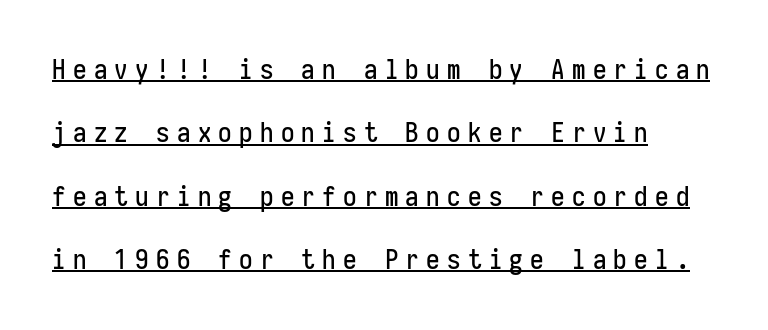
Upright lettering throughout. Glance below the letters and you will spot a drawn line. Words appear elongated and porous because spacing is wide. The compositor pushed each line to the left boundary.
